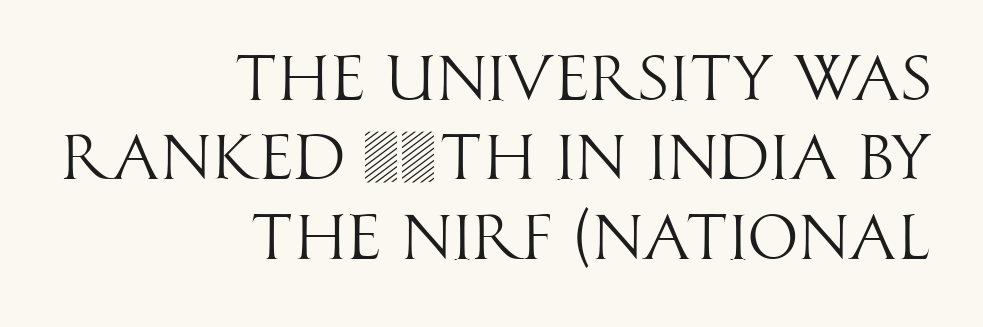
The image shows 64 px light, condensed sans-serif type, upright; set right-aligned, line spacing 1.24x, normal letter spacing, not underlined; high stroke contrast and a large x-height.
